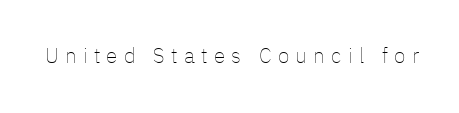
The image shows 21 px text type, upright; set unusually wide letter spacing (+0.3 em), not underlined.
